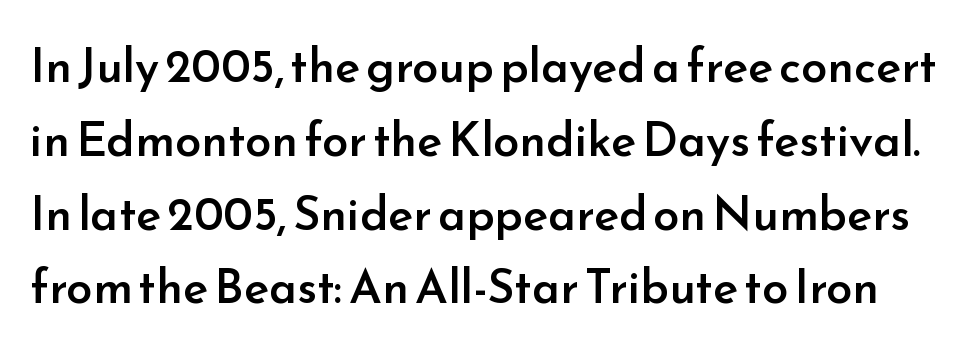
{"serif": "no", "italic": "no", "bold": "semi", "weight": "semibold", "width": "normal", "stroke_contrast": "low", "x_height": "small", "monospaced": "no", "underline": "no", "line_spacing": "normal", "line_spacing_ratio": 1.57, "letter_spacing": "normal", "letter_spacing_em": 0.0, "glyph_px": 47}
